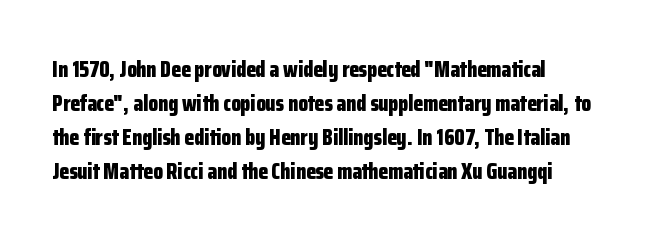
The image shows 22 px bold type, upright; set left-aligned, normal line spacing (1.54x), normal letter spacing, not underlined.
